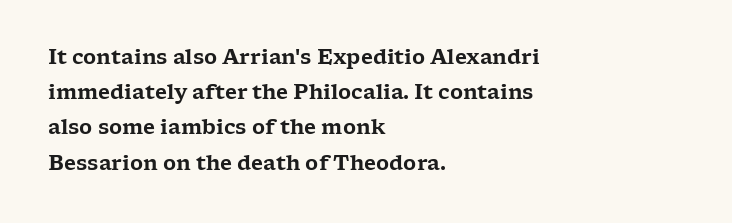
Decoration check: the copy has no underline. What stands out about the letter spacing? Nothing — it is the standard amount. The setting favours the left margin, as ordinary paragraphs usually do. The letters stand straight up with perfectly vertical stems.
